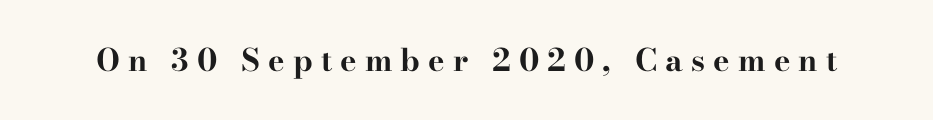
Q: Is the text bold? A: Yes.
Q: Is the text italic (slanted)? A: No, it is upright.
Q: Is the typeface a serif or a sans-serif typeface? A: Serif.
Q: Is the text underlined? A: No.
Q: Is the spacing between letters normal or unusually wide? A: Unusually wide.
Q: Width (condensed, normal, or wide)? A: Wide.
Q: Stroke contrast? A: High.
Q: x-height? A: Small.
Q: Monospaced? A: No.
